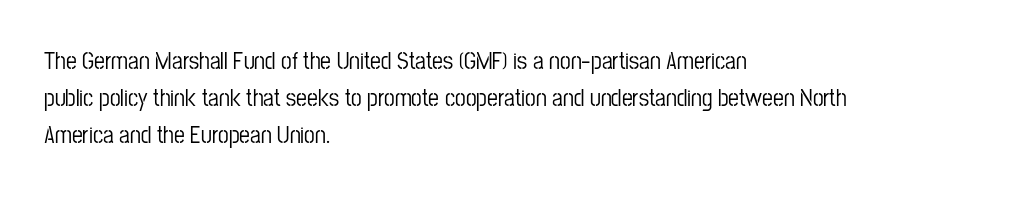
Q: Is the text italic (slanted)? A: No, it is upright.
Q: Is the text underlined? A: No.
Q: How is the paragraph aligned? A: Left-aligned.
Q: Is the spacing between letters normal or unusually wide? A: Normal.
Q: Is the spacing between lines tight, normal or loose? A: Normal.
